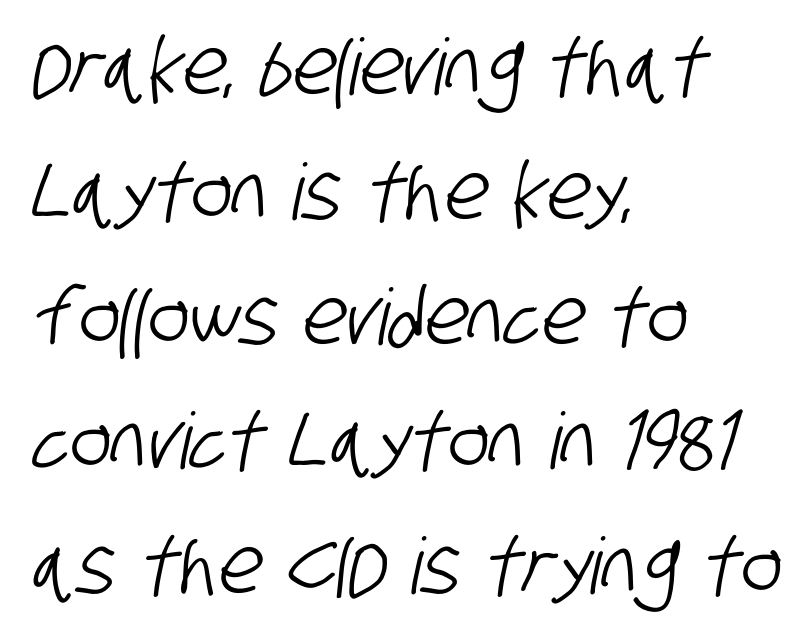
The image shows 78 px condensed sans-serif type; set left-aligned, normal line spacing (1.6x), normal letter spacing, not underlined; low stroke contrast and a large x-height.
